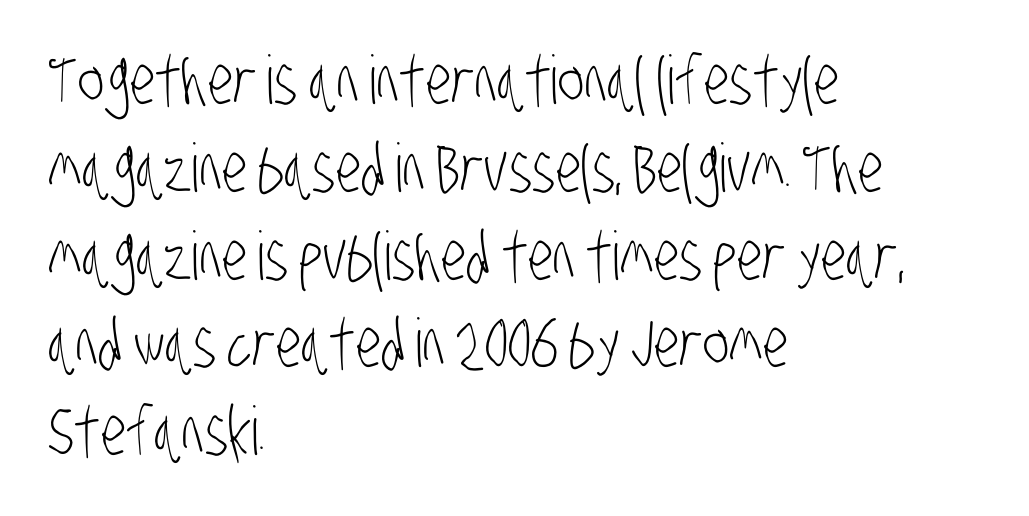
Q: Is the text bold? A: No.
Q: Is the typeface a serif or a sans-serif typeface? A: Sans-serif.
Q: Is the text underlined? A: No.
Q: How is the paragraph aligned? A: Left-aligned.
Q: Is the spacing between letters normal or unusually wide? A: Normal.
Q: Is the spacing between lines tight, normal or loose? A: Normal.
Q: Width (condensed, normal, or wide)? A: Condensed.
Q: Stroke contrast? A: Low.
Q: x-height? A: Large.
Q: Monospaced? A: No.
